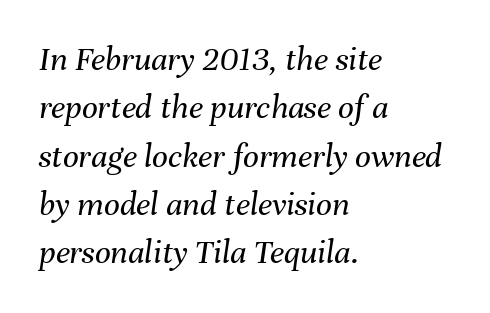
Q: Is the text bold? A: No.
Q: Is the text italic (slanted)? A: Yes, it leans right by about 8 degrees.
Q: Is the text underlined? A: No.
Q: How is the paragraph aligned? A: Left-aligned.
Q: Is the spacing between letters normal or unusually wide? A: Normal.
Q: Is the spacing between lines tight, normal or loose? A: Normal.
Q: Width (condensed, normal, or wide)? A: Normal.
Q: Stroke contrast? A: Medium.
Q: x-height? A: Medium.
Q: Monospaced? A: No.
